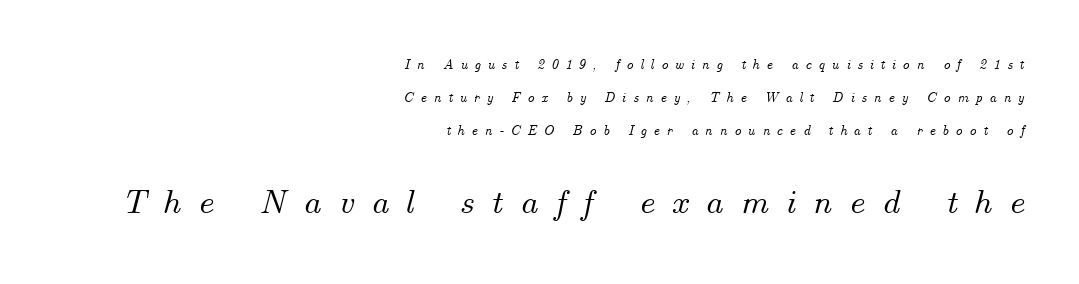
{"italic": "yes", "lean": "right", "slant_degrees": 14, "width": "normal", "stroke_contrast": "medium", "x_height": "small", "monospaced": "no", "underline": "no", "align": "right", "line_spacing": "loose", "line_spacing_ratio": 2.34, "letter_spacing": "wide", "letter_spacing_em": 0.48, "larger_block": "second", "size_ratio": 2.5, "glyph_px": 35}
